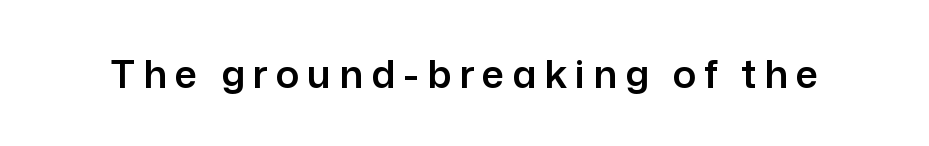
In terms of letterspacing, this is a distinctly airy, spread setting. Proportional: the letters do not fall into vertical columns. The passage shown is typeset with a sans-serif family. Underlining? Definitely not there. Notice how the stems are strictly vertical — no italics here.
